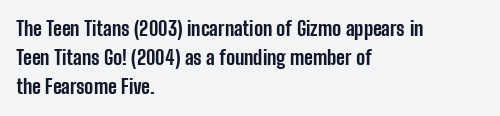
The glyphs are unaccompanied by any horizontal stroke below them. Line spacing here is normal. It's the straight-up-and-down kind of type. A dark, heavy texture on the line: the type is bold. The text block is weighted toward the left margin, trailing off unevenly rightward. Characters follow at the spacing the type designer built in.
